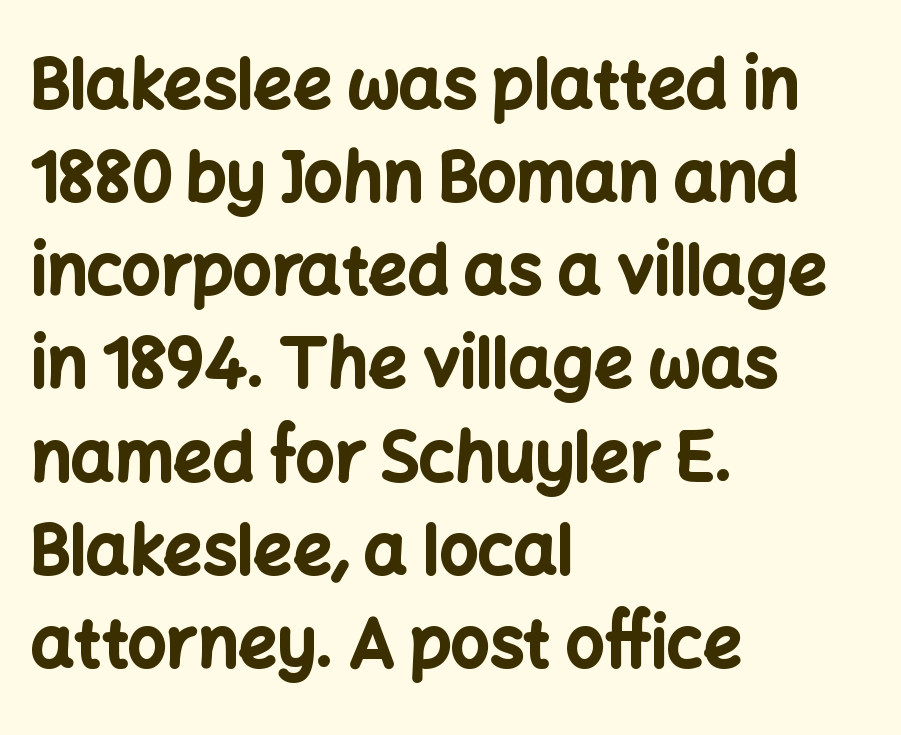
{"serif": "no", "italic": "no", "bold": "yes", "weight": "bold", "width": "normal", "stroke_contrast": "low", "x_height": "medium", "monospaced": "no", "underline": "no", "align": "left", "line_spacing": "normal", "line_spacing_ratio": 1.37, "letter_spacing": "normal", "letter_spacing_em": 0.0, "glyph_px": 68}
